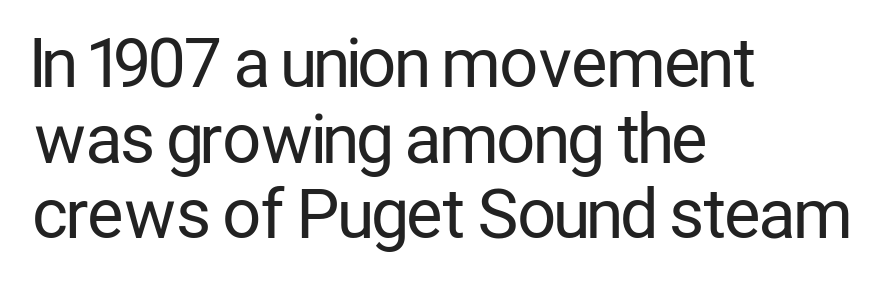
{"serif": "no", "italic": "no", "bold": "no", "weight": "regular", "width": "condensed", "stroke_contrast": "low", "x_height": "medium", "monospaced": "no", "underline": "no", "align": "left", "line_spacing": "tight", "line_spacing_ratio": 1.13, "letter_spacing": "normal", "letter_spacing_em": 0.0, "glyph_px": 67}
